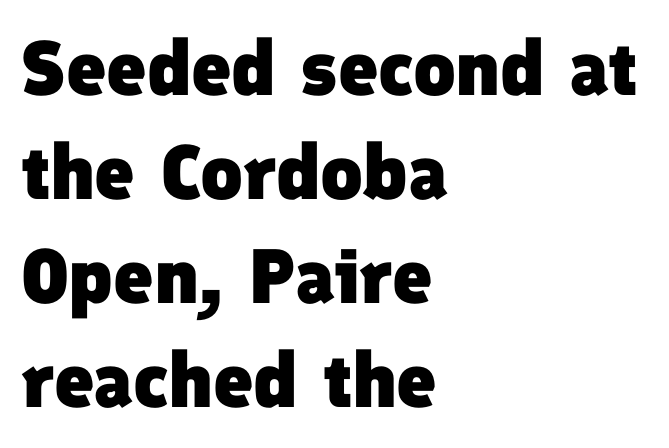
Q: Is the text bold? A: Yes.
Q: Is the typeface a serif or a sans-serif typeface? A: Sans-serif.
Q: Is the text underlined? A: No.
Q: How is the paragraph aligned? A: Left-aligned.
Q: Is the spacing between letters normal or unusually wide? A: Normal.
Q: Is the spacing between lines tight, normal or loose? A: Normal.
Q: Width (condensed, normal, or wide)? A: Normal.
Q: Stroke contrast? A: Low.
Q: x-height? A: Medium.
Q: Monospaced? A: No.
